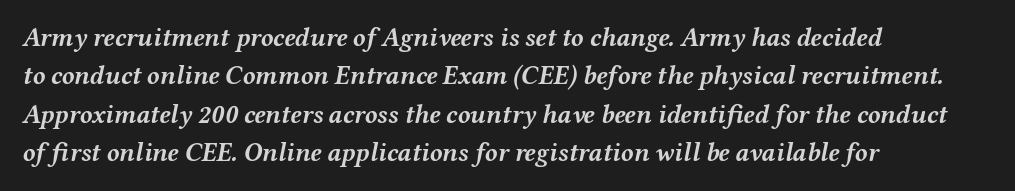
The image shows 26 px bold type, italic (leaning right); set left-aligned, normal line spacing (1.48x), normal letter spacing, not underlined.
